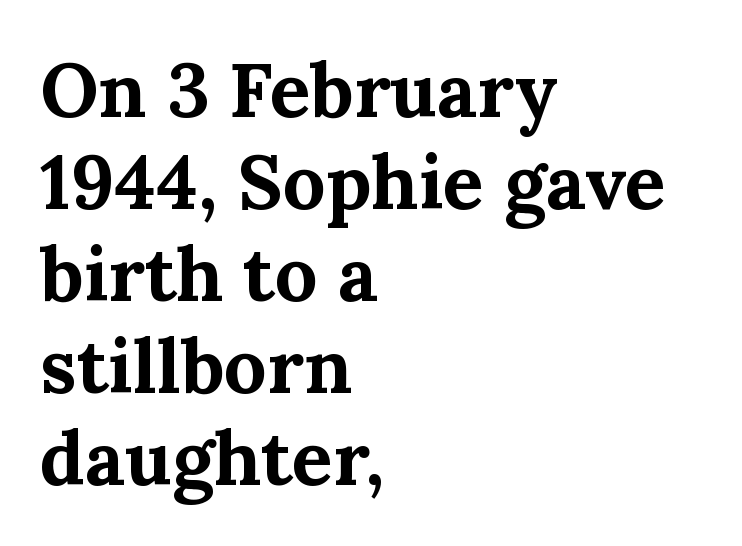
The image shows 76 px bold serif type, upright; set left-aligned, line spacing 1.21x, normal letter spacing, not underlined; medium stroke contrast and a medium x-height.
